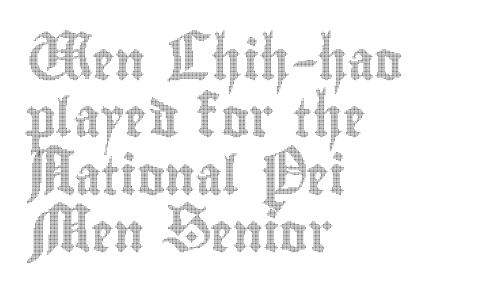
{"italic": "no", "width": "condensed", "x_height": "small", "monospaced": "no", "underline": "no", "align": "left", "line_spacing": "normal", "line_spacing_ratio": 1.51, "letter_spacing": "normal", "letter_spacing_em": 0.0, "glyph_px": 38}
